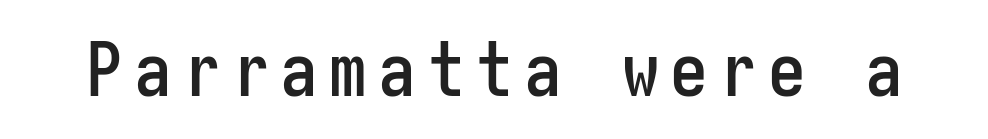
{"serif": "no", "italic": "no", "width": "condensed", "stroke_contrast": "low", "x_height": "medium", "underline": "no", "glyph_px": 75}
